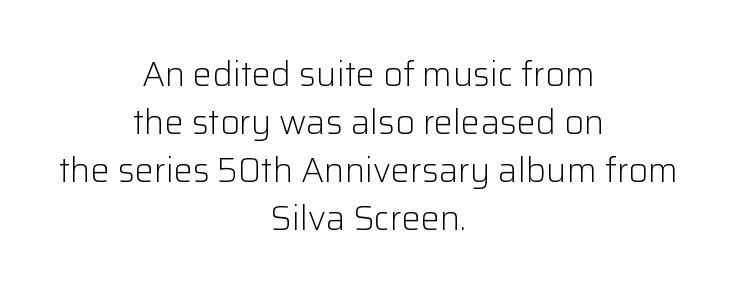
Leading: standard. The strokes are not fattened; the text isn't bold. The letters advance in unequal steps, a hallmark of proportional type. Typographically, this falls in the sans-serif category.
